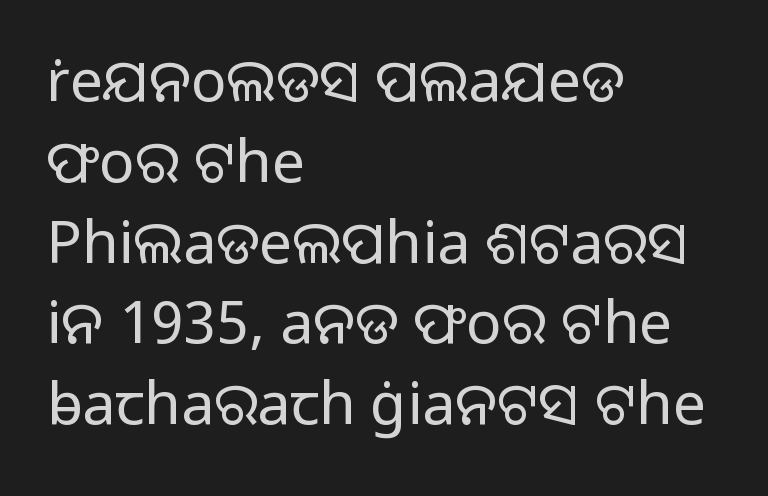
The string is rendered with underlining switched off. Glyph-to-glyph distance matches everyday printed text. Note the varied advance widths — an 'i' is clearly narrower than an 'm'. One-word summary of the alignment: left.
